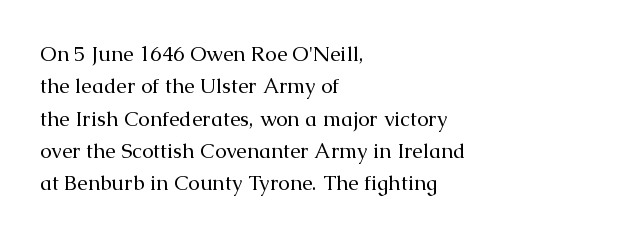
The image shows 21 px text type, upright; set left-aligned, normal line spacing (1.54x), normal letter spacing, not underlined.
